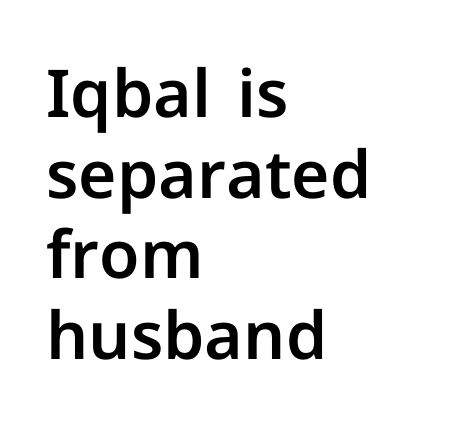
{"serif": "no", "italic": "no", "width": "normal", "stroke_contrast": "low", "x_height": "medium", "monospaced": "no", "underline": "no", "align": "left", "line_spacing_ratio": 1.22, "letter_spacing": "normal", "letter_spacing_em": 0.0, "glyph_px": 66}
